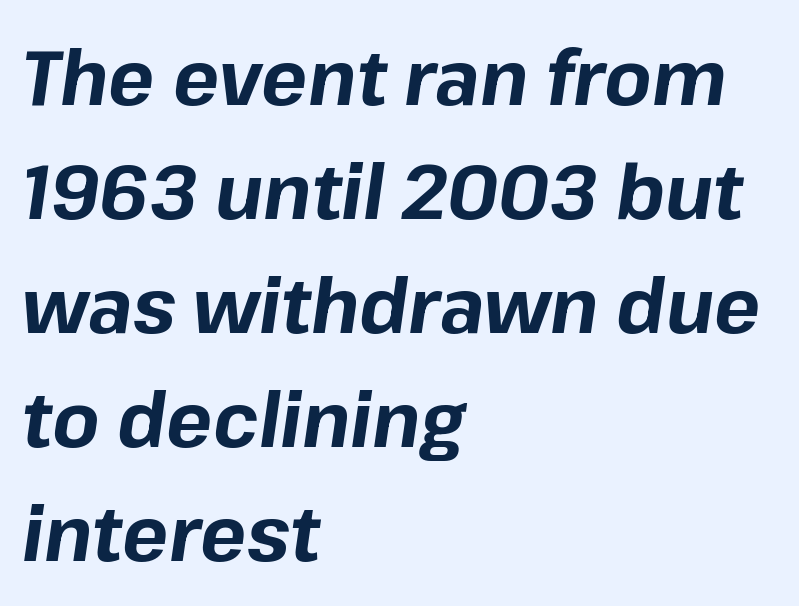
Q: Is the text bold? A: Yes.
Q: Is the text italic (slanted)? A: Yes, it leans right by about 8 degrees.
Q: Is the text underlined? A: No.
Q: How is the paragraph aligned? A: Left-aligned.
Q: Is the spacing between letters normal or unusually wide? A: Normal.
Q: Is the spacing between lines tight, normal or loose? A: Normal.
Q: Width (condensed, normal, or wide)? A: Normal.
Q: Stroke contrast? A: Low.
Q: x-height? A: Medium.
Q: Monospaced? A: No.
